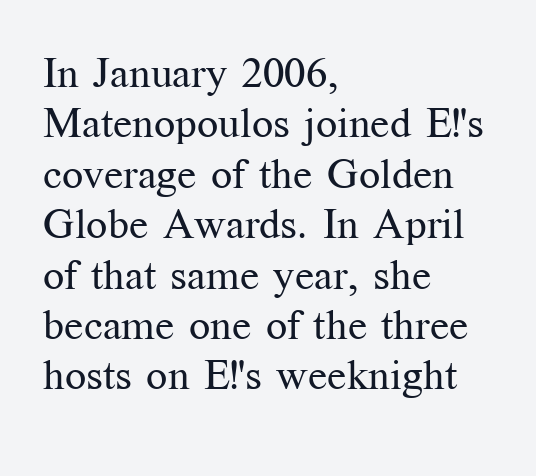
What kind of face is this? One with serifs. Rendered with straight, roman letterforms. The space directly below the letters is spotless. Layout note: lines flush left. Varying glyph widths throughout — classic text-font behaviour.
